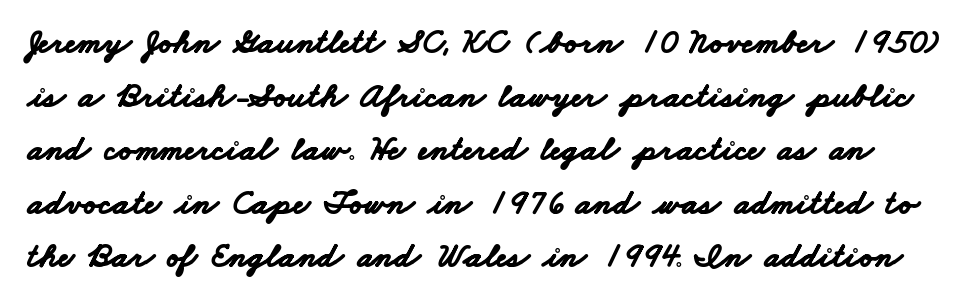
{"serif": "no", "bold": "yes", "weight": "bold", "width": "wide", "stroke_contrast": "low", "x_height": "small", "monospaced": "no", "underline": "no", "line_spacing": "normal", "line_spacing_ratio": 1.53, "letter_spacing": "normal", "letter_spacing_em": 0.0, "glyph_px": 35}
